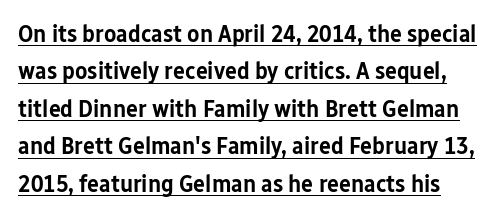
Q: Is the text bold? A: Semi-bold.
Q: Is the text italic (slanted)? A: No, it is upright.
Q: Is the text underlined? A: Yes.
Q: Is the spacing between letters normal or unusually wide? A: Normal.
Q: Is the spacing between lines tight, normal or loose? A: Normal.
